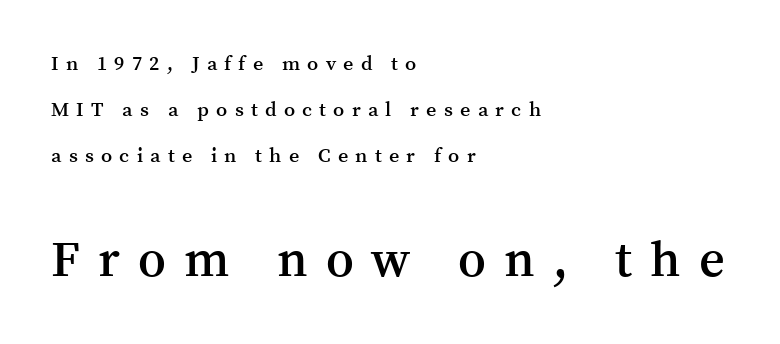
{"serif": "yes", "italic": "no", "bold": "semi", "weight": "semibold", "width": "normal", "stroke_contrast": "medium", "x_height": "medium", "monospaced": "no", "underline": "no", "align": "left", "line_spacing": "loose", "line_spacing_ratio": 2.31, "letter_spacing": "wide", "letter_spacing_em": 0.36, "larger_block": "second", "size_ratio": 2.5, "glyph_px": 50}
